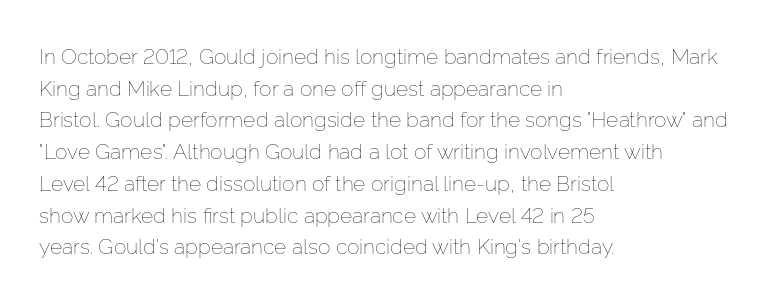
Style check: upright. Leftover space on each line is placed entirely after the last word. The rows are spaced the way most documents space them. The font is comparable to plain body text, perhaps lighter. Honestly, there is no underline to notice here at all. Nobody touched the tracking dial on this one.
